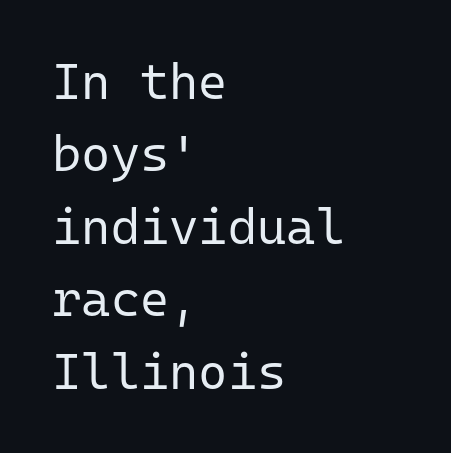
Check where the strokes stop: nothing finishes them off — pure sans. These lines sit exactly where default settings would place them. Rendered with straight, roman letterforms. Descenders are the only things crossing below the line. Is the stroke heavy? The answer is a plain regular-or-lighter.
